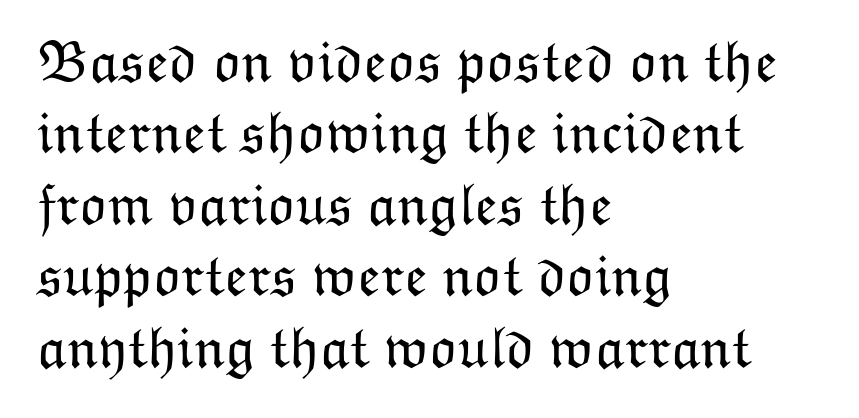
Q: Is the text bold? A: No.
Q: Is the text italic (slanted)? A: No, it is upright.
Q: Is the text underlined? A: No.
Q: How is the paragraph aligned? A: Left-aligned.
Q: Is the spacing between letters normal or unusually wide? A: Normal.
Q: Width (condensed, normal, or wide)? A: Normal.
Q: Stroke contrast? A: Low.
Q: x-height? A: Medium.
Q: Monospaced? A: No.
